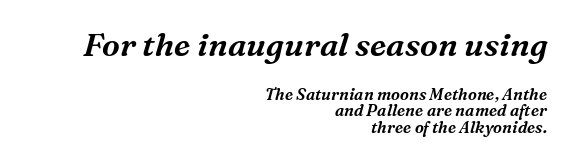
Q: Is the text italic (slanted)? A: Yes, it leans right by about 16 degrees.
Q: Is the typeface a serif or a sans-serif typeface? A: Serif.
Q: Is the text underlined? A: No.
Q: How is the paragraph aligned? A: Right-aligned.
Q: Is the spacing between letters normal or unusually wide? A: Normal.
Q: Is the spacing between lines tight, normal or loose? A: Tight.
Q: Which block of text is set in a larger size, the first (top) or the second (bottom)? A: The first (top) one.
Q: Width (condensed, normal, or wide)? A: Normal.
Q: Stroke contrast? A: Medium.
Q: x-height? A: Medium.
Q: Monospaced? A: No.
